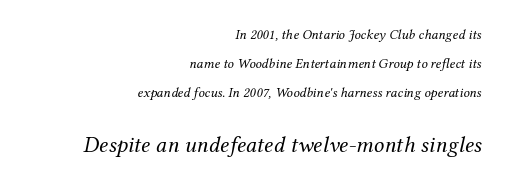
{"italic": "yes", "lean": "right", "slant_degrees": 12, "bold": "no", "underline": "no", "align": "right", "line_spacing": "loose", "line_spacing_ratio": 2.06, "letter_spacing": "normal", "letter_spacing_em": 0.0, "larger_block": "second", "size_ratio": 1.64, "glyph_px": 23}
